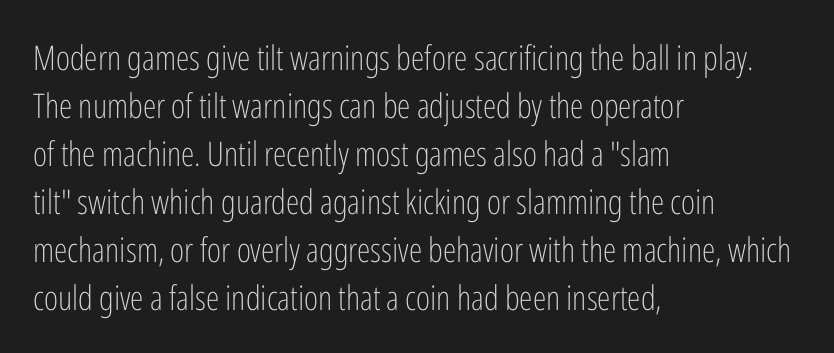
The image shows 34 px light, condensed sans-serif type, upright; set left-aligned, normal line spacing (1.41x), normal letter spacing, not underlined; low stroke contrast and a medium x-height.
